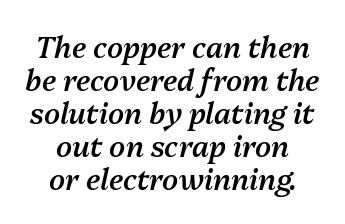
The image shows 29 px semibold type, italic (leaning right); set centered, tight line spacing (1.14x), normal letter spacing, not underlined; medium stroke contrast and a medium x-height.
